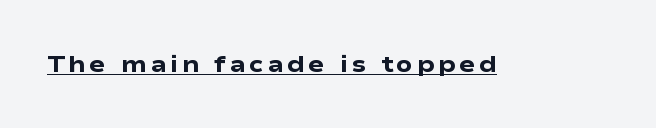
The image shows 24 px bold type, upright; set underlined.
